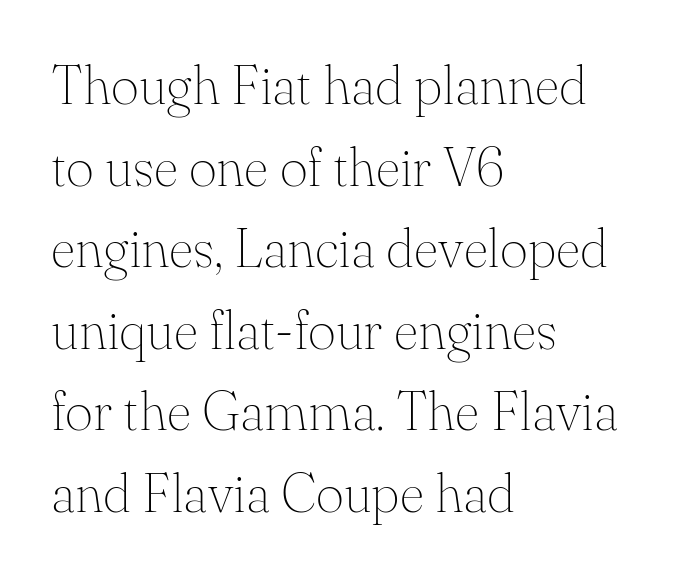
The image shows 54 px thin serif type, upright; set left-aligned, normal line spacing (1.51x), normal letter spacing, not underlined; medium stroke contrast and a small x-height.
